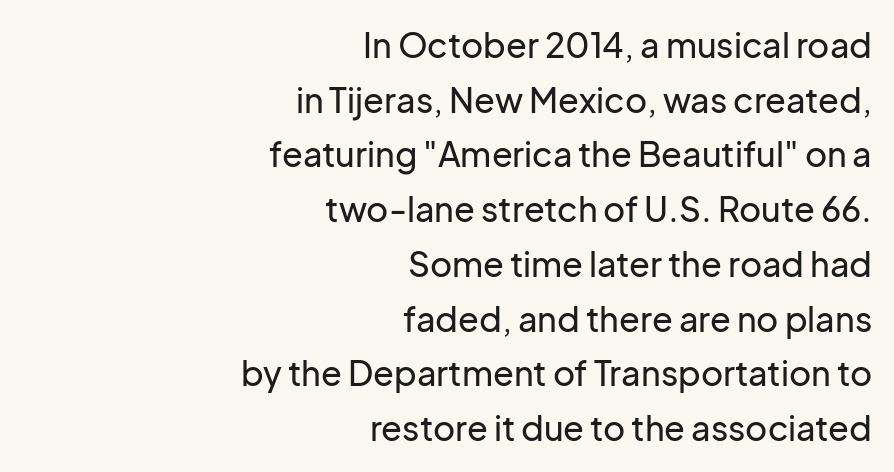
{"serif": "no", "italic": "no", "width": "normal", "stroke_contrast": "low", "x_height": "medium", "monospaced": "no", "underline": "no", "align": "right", "line_spacing": "normal", "line_spacing_ratio": 1.61, "letter_spacing": "normal", "letter_spacing_em": 0.0, "glyph_px": 34}
